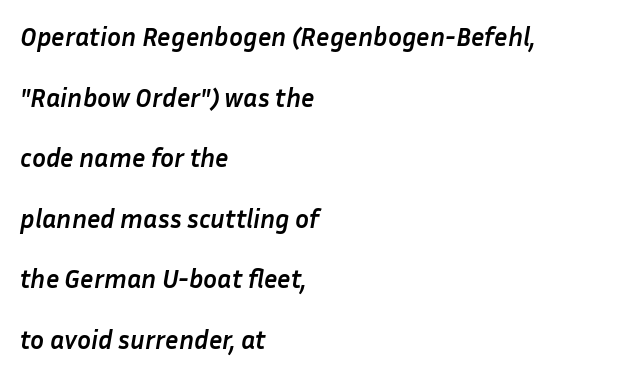
In terms of posture, this sample is oblique. Leading: increased. Caption: multi-line text, flush left, ragged right. Plenty of ink on the page — the face is bold. Look at the tracking — it's just the regular setting, nothing added. Type without underlining.
